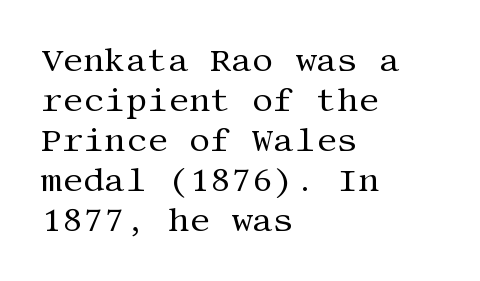
{"serif": "yes", "italic": "no", "bold": "no", "weight": "regular", "width": "normal", "stroke_contrast": "medium", "x_height": "large", "underline": "no", "align": "left", "line_spacing_ratio": 1.21, "letter_spacing": "normal", "letter_spacing_em": 0.0, "glyph_px": 33}
